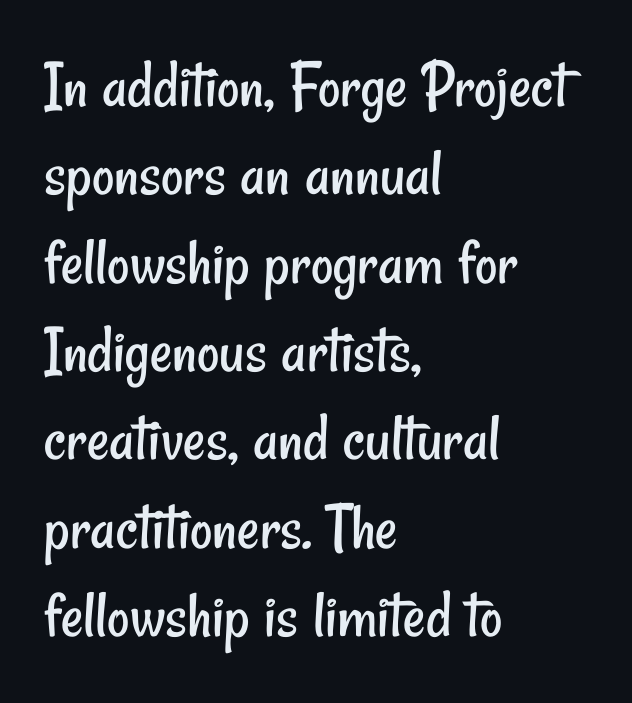
Q: Is the text bold? A: No.
Q: Is the typeface a serif or a sans-serif typeface? A: Sans-serif.
Q: Is the text underlined? A: No.
Q: How is the paragraph aligned? A: Left-aligned.
Q: Is the spacing between letters normal or unusually wide? A: Normal.
Q: Is the spacing between lines tight, normal or loose? A: Normal.
Q: Width (condensed, normal, or wide)? A: Condensed.
Q: Stroke contrast? A: Low.
Q: x-height? A: Small.
Q: Monospaced? A: No.
